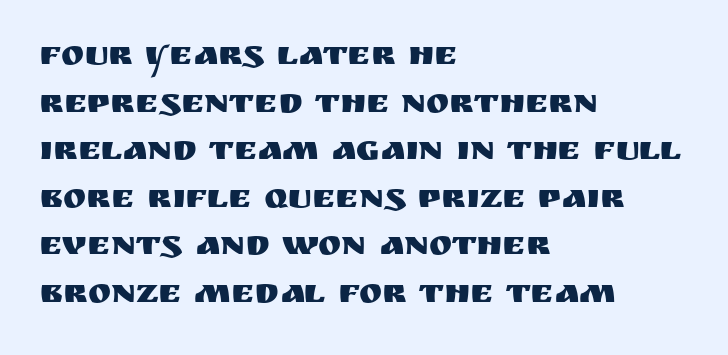
Q: Is the text italic (slanted)? A: No, it is upright.
Q: Is the typeface a serif or a sans-serif typeface? A: Sans-serif.
Q: Is the text underlined? A: No.
Q: How is the paragraph aligned? A: Left-aligned.
Q: Is the spacing between letters normal or unusually wide? A: Normal.
Q: Is the spacing between lines tight, normal or loose? A: Normal.
Q: Width (condensed, normal, or wide)? A: Normal.
Q: Stroke contrast? A: Medium.
Q: x-height? A: Large.
Q: Monospaced? A: No.
